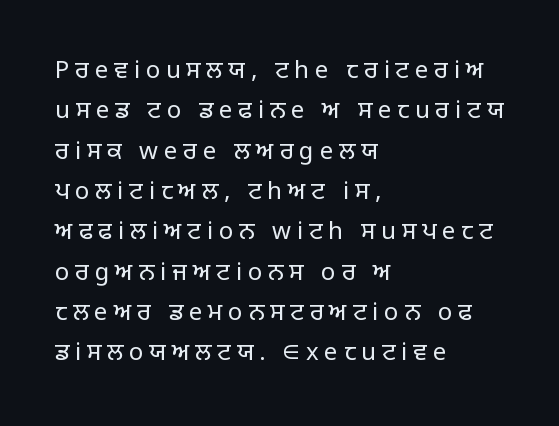
Q: Is the text bold? A: No.
Q: Is the text italic (slanted)? A: No, it is upright.
Q: Is the text underlined? A: No.
Q: How is the paragraph aligned? A: Left-aligned.
Q: Is the spacing between letters normal or unusually wide? A: Unusually wide.
Q: Is the spacing between lines tight, normal or loose? A: Normal.
